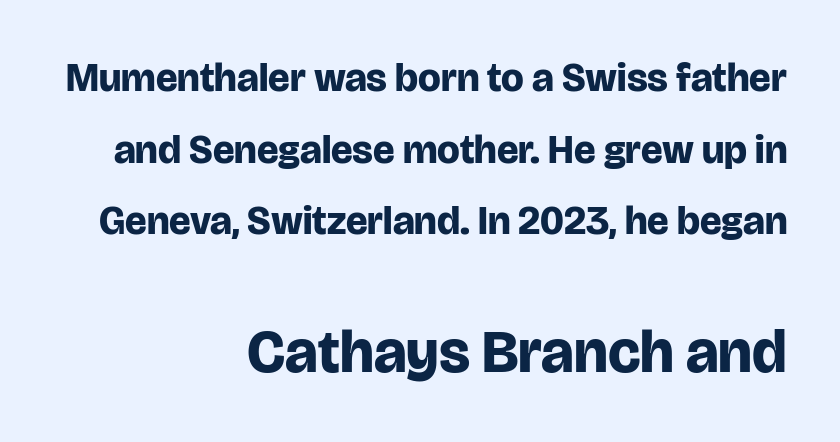
The image shows 60 px bold sans-serif type, upright; set right-aligned, line spacing 1.79x, normal letter spacing, not underlined; the second (bottom) block is 1.5x larger; low stroke contrast and a large x-height.
